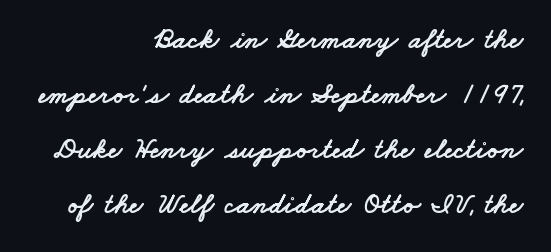
Q: Is the typeface a serif or a sans-serif typeface? A: Sans-serif.
Q: Is the text underlined? A: No.
Q: How is the paragraph aligned? A: Right-aligned.
Q: Is the spacing between letters normal or unusually wide? A: Normal.
Q: Is the spacing between lines tight, normal or loose? A: Loose.
Q: Width (condensed, normal, or wide)? A: Wide.
Q: Stroke contrast? A: Low.
Q: x-height? A: Small.
Q: Monospaced? A: No.
